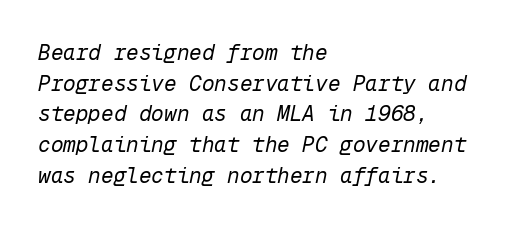
{"italic": "yes", "lean": "right", "slant_degrees": 12, "bold": "no", "underline": "no", "align": "left", "line_spacing": "normal", "line_spacing_ratio": 1.46, "letter_spacing": "normal", "letter_spacing_em": 0.0, "glyph_px": 21}
